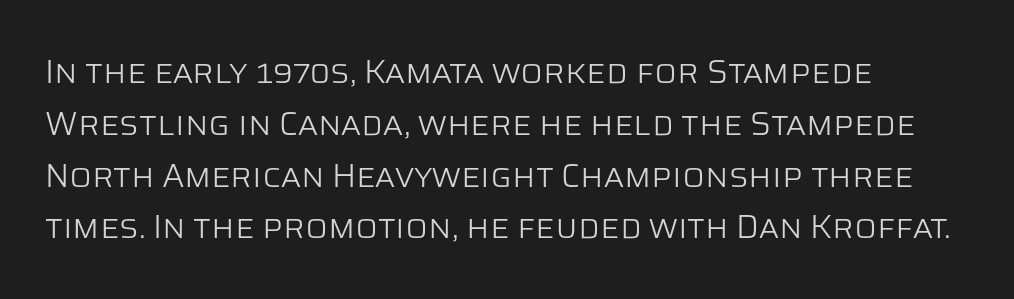
Q: Is the text bold? A: No.
Q: Is the text italic (slanted)? A: No, it is upright.
Q: Is the typeface a serif or a sans-serif typeface? A: Sans-serif.
Q: Is the text underlined? A: No.
Q: How is the paragraph aligned? A: Left-aligned.
Q: Is the spacing between letters normal or unusually wide? A: Normal.
Q: Is the spacing between lines tight, normal or loose? A: Normal.
Q: Width (condensed, normal, or wide)? A: Normal.
Q: Stroke contrast? A: Low.
Q: x-height? A: Large.
Q: Monospaced? A: No.
